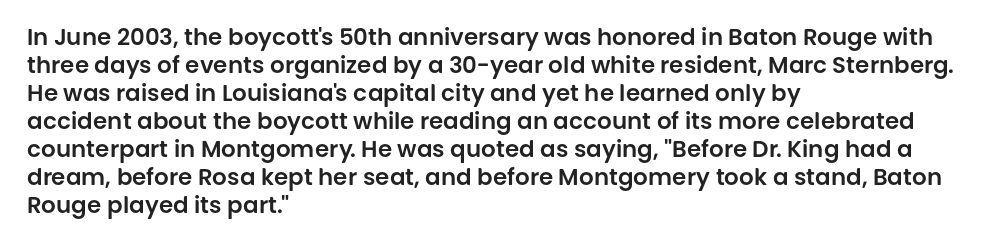
{"italic": "no", "underline": "no", "align": "left", "line_spacing_ratio": 1.22, "letter_spacing": "normal", "letter_spacing_em": 0.0, "glyph_px": 23}
